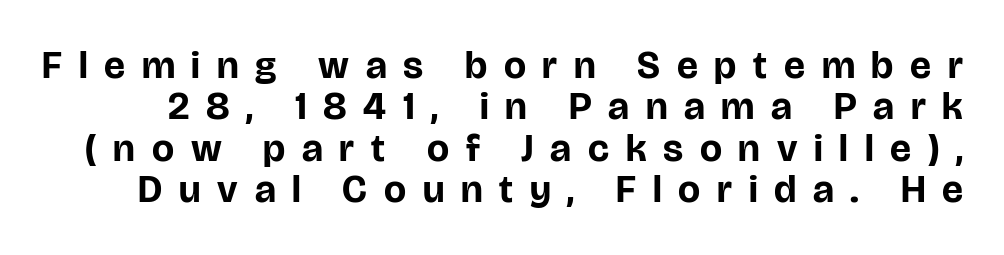
Serifs: no, the terminals of the letterforms are clean. Is there much room between lines? No — they nearly touch. Short note: letters widely spaced. The rendering uses a bold face; every stroke is thick and dark. It's the straight-up-and-down kind of type. Note the varied advance widths — an 'i' is clearly narrower than an 'm'.
